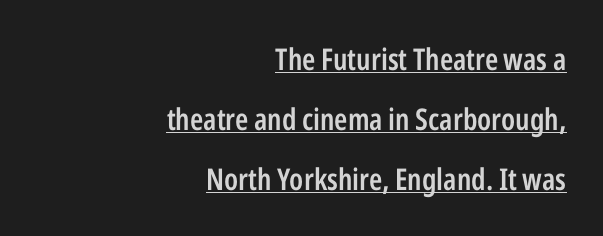
Q: Is the text bold? A: Semi-bold.
Q: Is the text italic (slanted)? A: No, it is upright.
Q: Is the typeface a serif or a sans-serif typeface? A: Sans-serif.
Q: Is the text underlined? A: Yes.
Q: How is the paragraph aligned? A: Right-aligned.
Q: Is the spacing between letters normal or unusually wide? A: Normal.
Q: Is the spacing between lines tight, normal or loose? A: Loose.
Q: Width (condensed, normal, or wide)? A: Condensed.
Q: Stroke contrast? A: Low.
Q: x-height? A: Medium.
Q: Monospaced? A: No.
